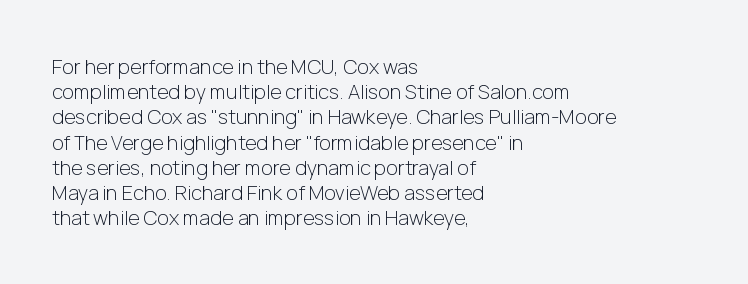
The image shows 20 px text type, upright; set left-aligned, normal line spacing (1.26x), normal letter spacing, not underlined.
